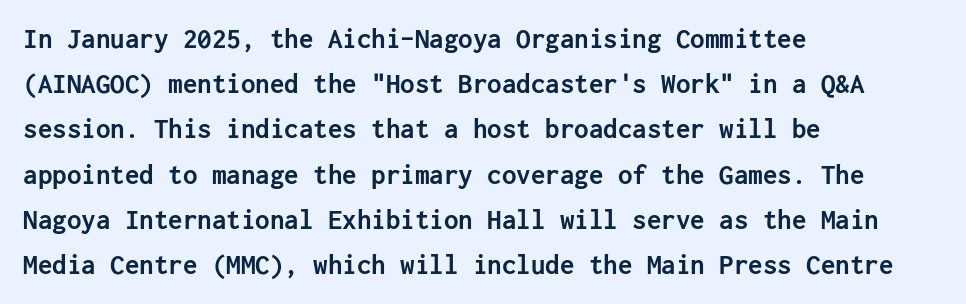
The image shows 29 px semibold sans-serif type, upright; set left-aligned, normal line spacing (1.56x), normal letter spacing, not underlined; low stroke contrast and a medium x-height.
